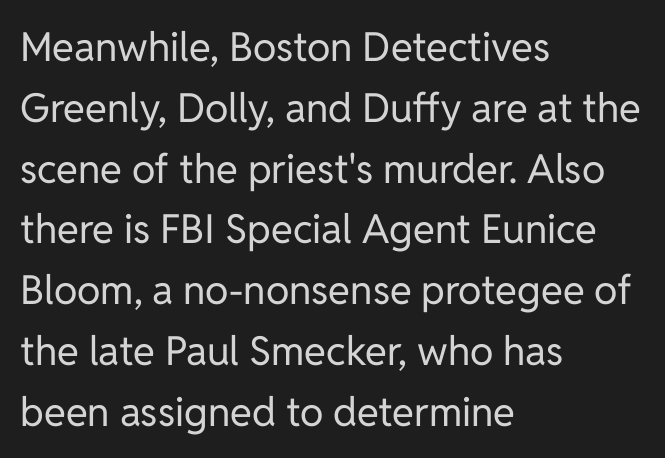
Any mark beneath the type? The region is blank. Weight: regular or lighter. Honestly, the letter spacing is just normal — you wouldn't notice it. The setting favours the left margin, as ordinary paragraphs usually do.
